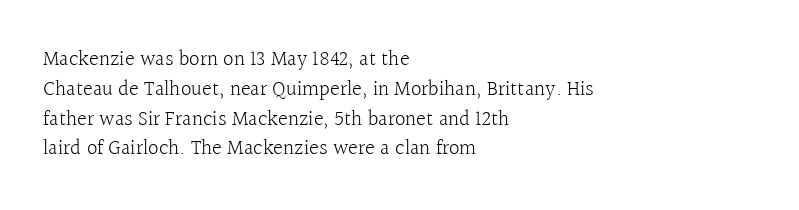
Quick note: interline space is typical. Nothing unusual about the tracking: characters are spaced as the font intends. Unmarked baselines from the first word to the last. No italicization has been applied; the sample stays upright.
